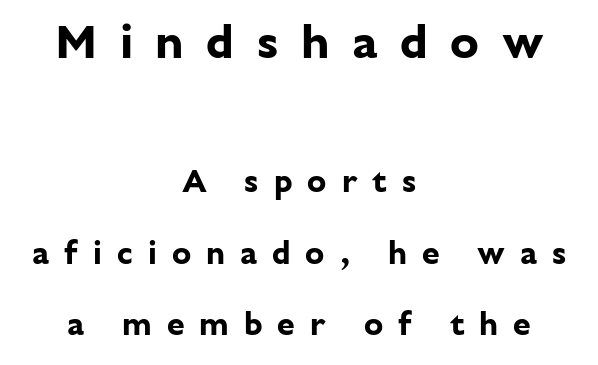
{"serif": "no", "italic": "no", "bold": "yes", "weight": "bold", "width": "normal", "stroke_contrast": "low", "x_height": "medium", "monospaced": "no", "underline": "no", "align": "center", "line_spacing": "loose", "line_spacing_ratio": 2.24, "letter_spacing": "wide", "letter_spacing_em": 0.47, "larger_block": "first", "size_ratio": 1.5, "glyph_px": 48}
